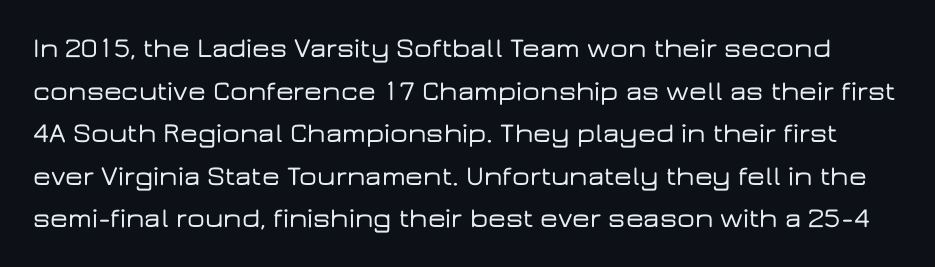
A typesetter would mark this as roman, not italic. Serif or sans? Sans — the stroke terminals are bare. Here the designer chose a conventional face with non-uniform glyph widths. Leading: standard. No extra tracking has been applied to these lines.
